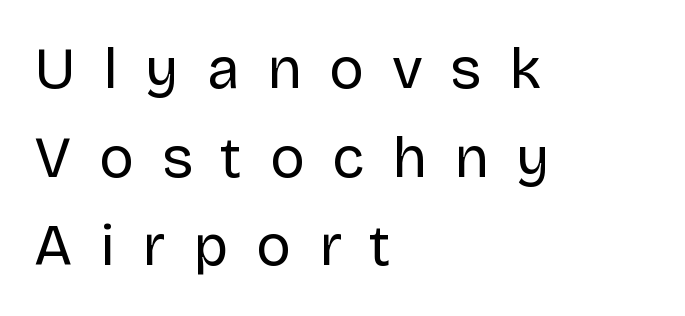
{"serif": "no", "italic": "no", "bold": "no", "weight": "regular", "width": "normal", "stroke_contrast": "low", "x_height": "large", "monospaced": "no", "underline": "no", "align": "left", "line_spacing": "normal", "line_spacing_ratio": 1.53, "letter_spacing": "wide", "letter_spacing_em": 0.48, "glyph_px": 58}
